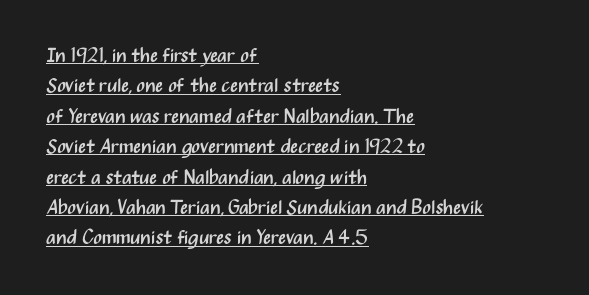
{"italic": "no", "bold": "no", "underline": "yes", "align": "left", "line_spacing": "normal", "line_spacing_ratio": 1.52, "letter_spacing": "normal", "letter_spacing_em": 0.0, "glyph_px": 20}
